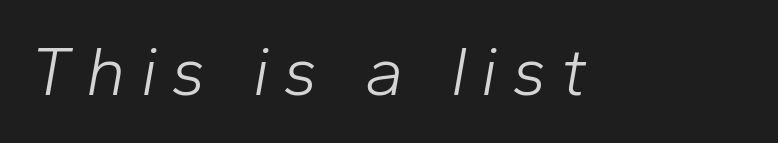
{"italic": "yes", "lean": "right", "slant_degrees": 10, "bold": "no", "weight": "light", "width": "normal", "stroke_contrast": "low", "x_height": "medium", "monospaced": "no", "underline": "no", "letter_spacing": "wide", "letter_spacing_em": 0.21, "glyph_px": 70}
